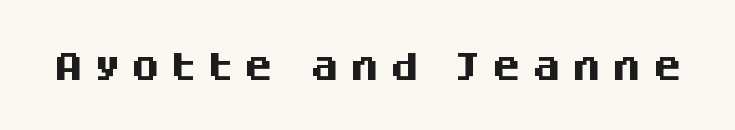
The image shows 30 px heavy sans-serif type, upright; set unusually wide letter spacing (+0.34 em), not underlined; medium stroke contrast and a large x-height.
